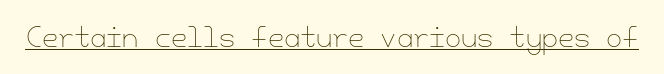
Q: Is the text bold? A: No.
Q: Is the text italic (slanted)? A: No, it is upright.
Q: Is the text underlined? A: Yes.
Q: Is the spacing between letters normal or unusually wide? A: Normal.
